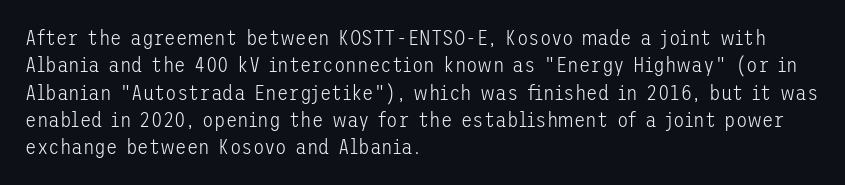
Q: Is the text bold? A: No.
Q: Is the text italic (slanted)? A: No, it is upright.
Q: Is the text underlined? A: No.
Q: How is the paragraph aligned? A: Left-aligned.
Q: Is the spacing between letters normal or unusually wide? A: Normal.
Q: Is the spacing between lines tight, normal or loose? A: Normal.
